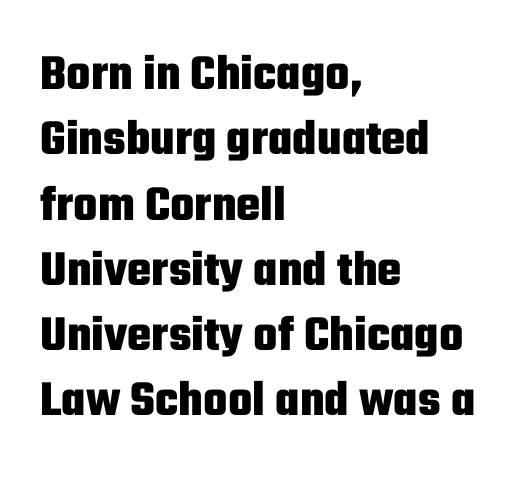
Notice how descenders clear the ascenders below comfortably — that's standard leading. No feet cap the strokes, marking this as sans-serif type. On the weight axis this lands at bold, roughly 700. Does the copy run flush right? No — it runs flush left.
